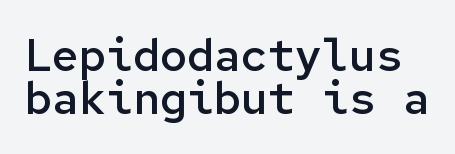
The image shows 45 px semibold sans-serif type, upright, monospaced; set tight line spacing (0.96x), normal letter spacing, not underlined; low stroke contrast and a medium x-height.
